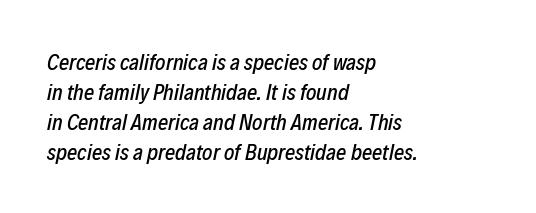
{"italic": "yes", "lean": "right", "slant_degrees": 12, "underline": "no", "align": "left", "line_spacing": "normal", "line_spacing_ratio": 1.37, "letter_spacing": "normal", "letter_spacing_em": 0.0, "glyph_px": 22}
